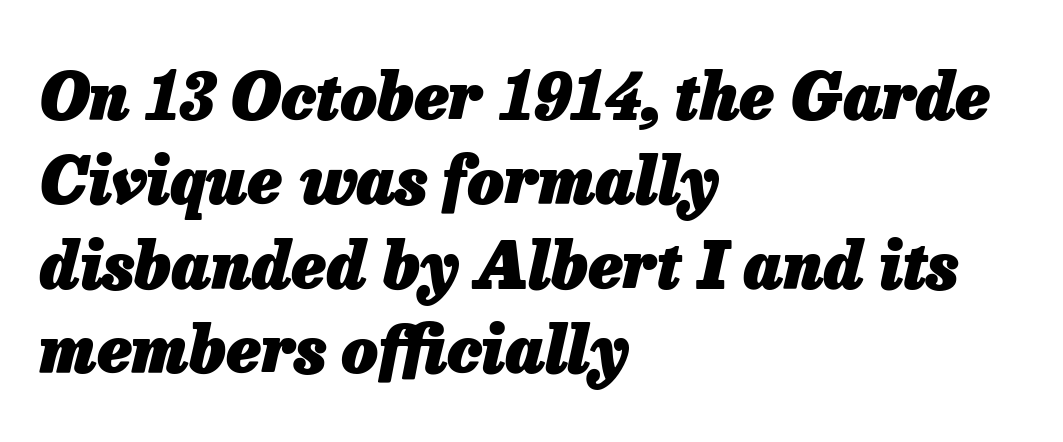
{"italic": "yes", "lean": "right", "slant_degrees": 13, "bold": "yes", "weight": "heavy", "width": "normal", "stroke_contrast": "low", "x_height": "medium", "monospaced": "no", "underline": "no", "align": "left", "line_spacing": "normal", "line_spacing_ratio": 1.32, "letter_spacing": "normal", "letter_spacing_em": 0.0, "glyph_px": 64}
